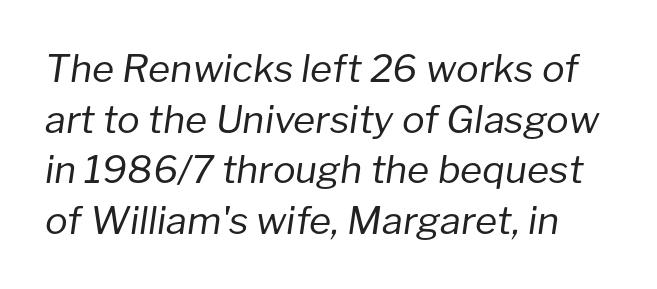
Q: Is the text bold? A: No.
Q: Is the text italic (slanted)? A: Yes, it leans right by about 8 degrees.
Q: Is the text underlined? A: No.
Q: Is the spacing between letters normal or unusually wide? A: Normal.
Q: Is the spacing between lines tight, normal or loose? A: Normal.
Q: Width (condensed, normal, or wide)? A: Normal.
Q: Stroke contrast? A: Low.
Q: x-height? A: Medium.
Q: Monospaced? A: No.
